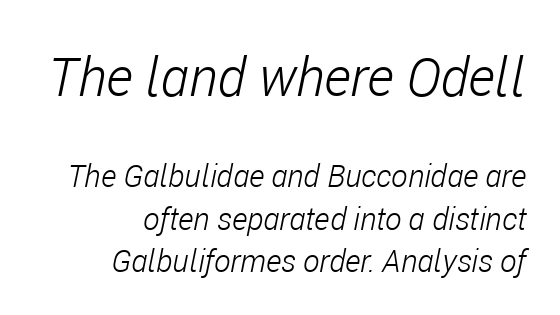
The image shows 54 px light, condensed type, italic (leaning right); set right-aligned, normal line spacing (1.37x), normal letter spacing, not underlined; the first (top) block is 1.74x larger; low stroke contrast and a medium x-height.
